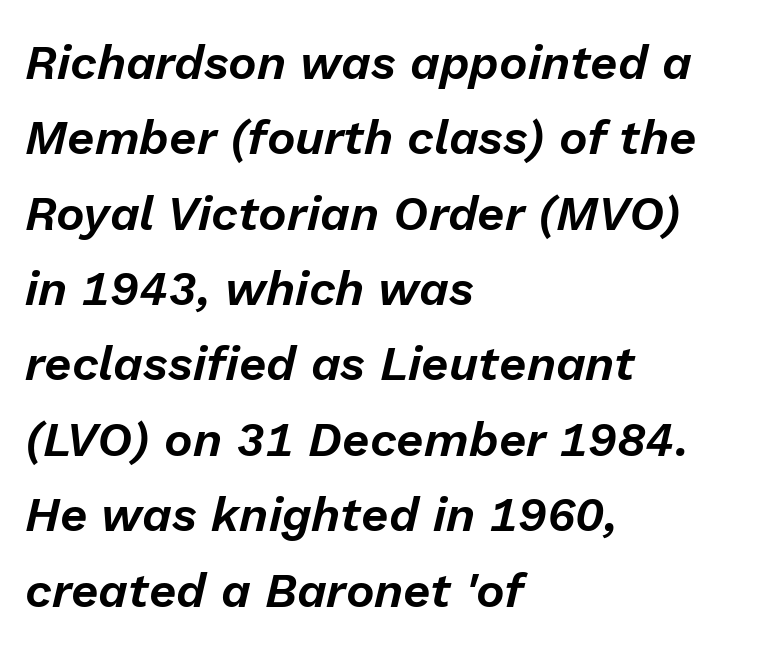
This rendering uses left alignment, leaving the right contour irregular. A typesetter would call this zero additional tracking. One glance says typical: line gaps are just what's usual. Italic? Definitely — the glyphs are oblique.
